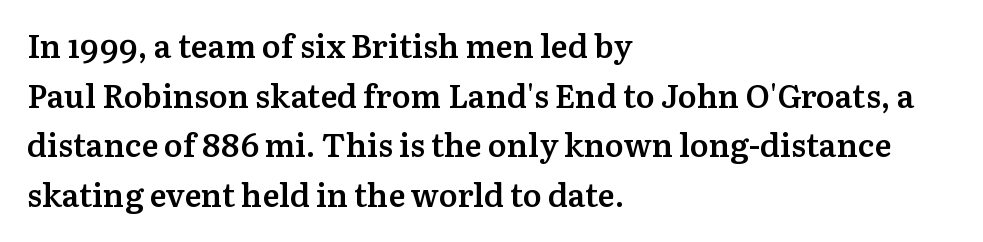
Heft: intermediate — a semibold. Look at the bottom of the vertical strokes: they flare into serifs here. Notice how the passage keeps a crisp vertical edge on the left only. Do the characters align in a grid? No, the font is proportional.
